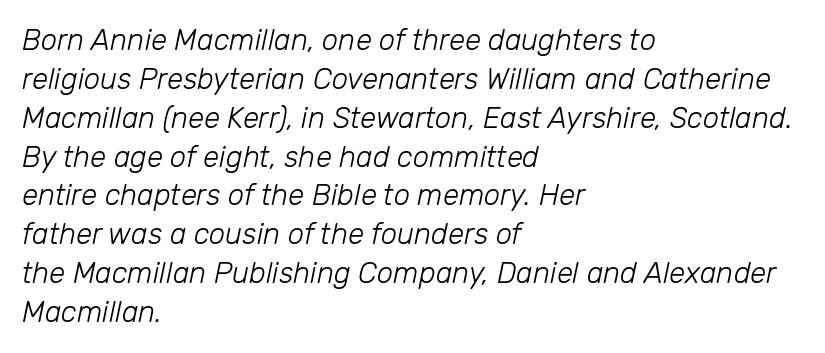
The image shows 29 px light type, italic (leaning right); set left-aligned, normal line spacing (1.34x), normal letter spacing, not underlined; low stroke contrast and a medium x-height.
